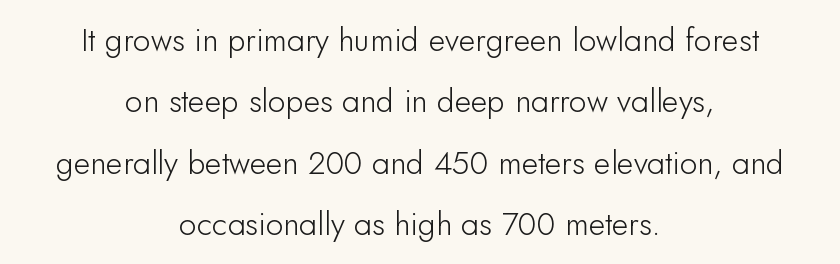
Q: Is the text italic (slanted)? A: No, it is upright.
Q: Is the typeface a serif or a sans-serif typeface? A: Sans-serif.
Q: Is the text underlined? A: No.
Q: How is the paragraph aligned? A: Centered.
Q: Is the spacing between letters normal or unusually wide? A: Normal.
Q: Is the spacing between lines tight, normal or loose? A: Loose.
Q: Width (condensed, normal, or wide)? A: Normal.
Q: Stroke contrast? A: Low.
Q: x-height? A: Small.
Q: Monospaced? A: No.
